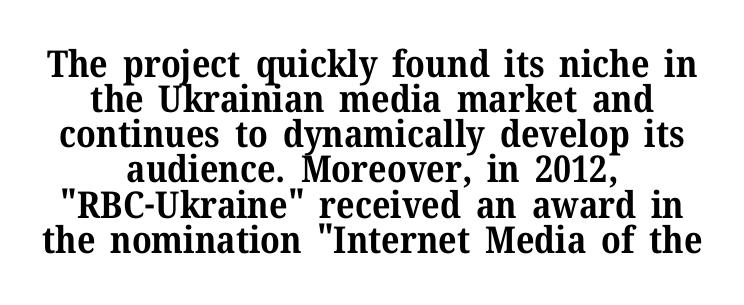
Q: Is the text bold? A: Yes.
Q: Is the text italic (slanted)? A: No, it is upright.
Q: Is the typeface a serif or a sans-serif typeface? A: Serif.
Q: Is the text underlined? A: No.
Q: How is the paragraph aligned? A: Centered.
Q: Is the spacing between letters normal or unusually wide? A: Normal.
Q: Is the spacing between lines tight, normal or loose? A: Tight.
Q: Width (condensed, normal, or wide)? A: Normal.
Q: Stroke contrast? A: Medium.
Q: x-height? A: Medium.
Q: Monospaced? A: No.
